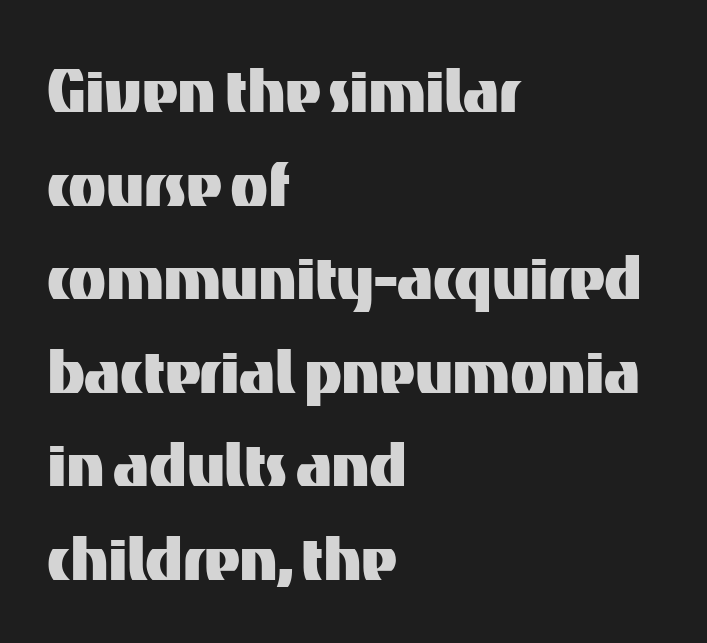
{"serif": "no", "italic": "no", "width": "normal", "stroke_contrast": "medium", "x_height": "medium", "monospaced": "no", "underline": "no", "align": "left", "line_spacing_ratio": 1.2, "letter_spacing": "normal", "letter_spacing_em": 0.0, "glyph_px": 78}
